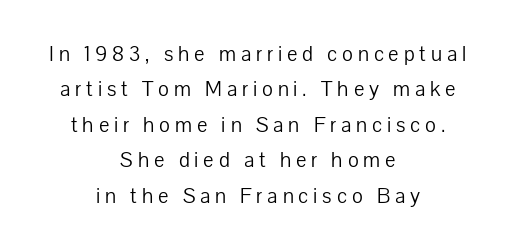
{"italic": "no", "bold": "no", "underline": "no", "align": "center", "line_spacing": "normal", "line_spacing_ratio": 1.61, "letter_spacing": "wide", "letter_spacing_em": 0.22, "glyph_px": 22}
